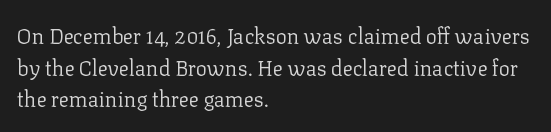
The image shows 21 px text type, upright; set left-aligned, normal line spacing (1.51x), normal letter spacing, not underlined.
